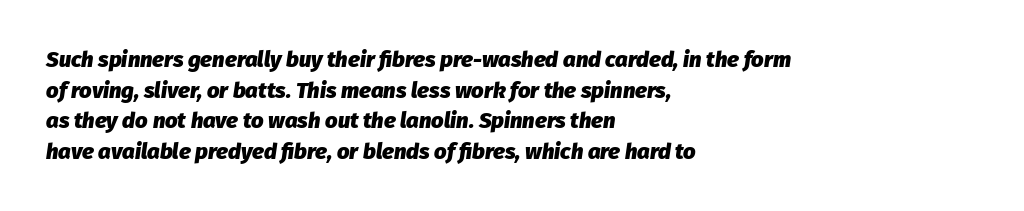
{"italic": "yes", "lean": "right", "slant_degrees": 8, "bold": "yes", "underline": "no", "align": "left", "line_spacing": "normal", "line_spacing_ratio": 1.39, "letter_spacing": "normal", "letter_spacing_em": 0.0, "glyph_px": 22}
